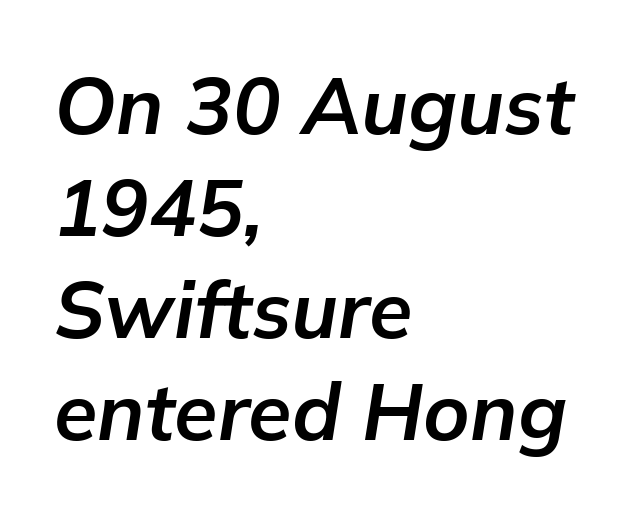
The image shows 79 px bold type, italic (leaning right); set left-aligned, normal line spacing (1.29x), normal letter spacing, not underlined; low stroke contrast and a medium x-height.
